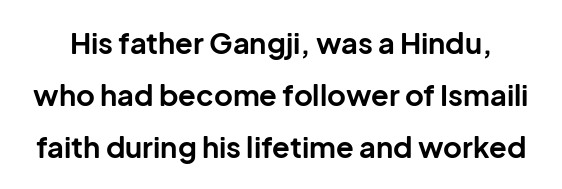
{"serif": "no", "italic": "no", "bold": "yes", "weight": "bold", "width": "normal", "stroke_contrast": "low", "x_height": "medium", "monospaced": "no", "underline": "no", "line_spacing_ratio": 1.8, "letter_spacing": "normal", "letter_spacing_em": 0.0, "glyph_px": 29}
